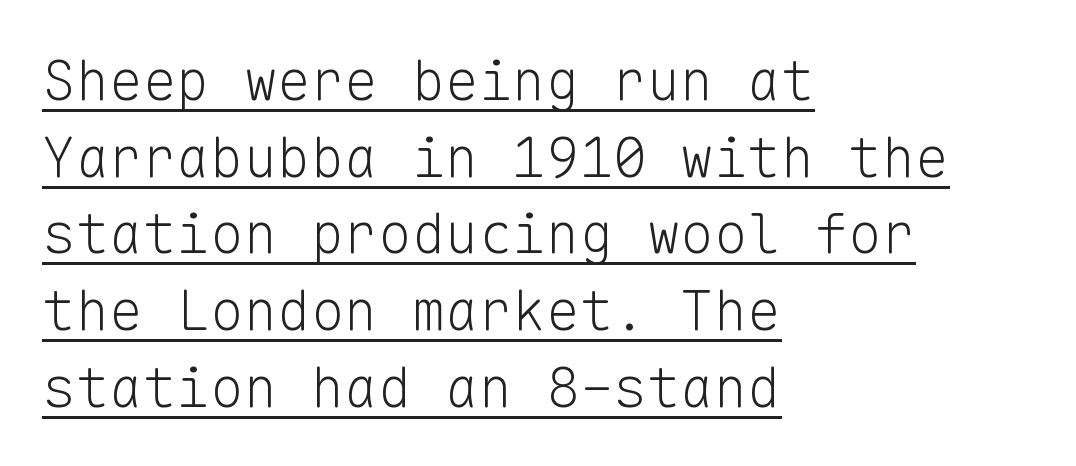
{"serif": "no", "italic": "no", "bold": "no", "weight": "light", "width": "normal", "stroke_contrast": "low", "x_height": "medium", "monospaced": "yes", "underline": "yes", "align": "left", "line_spacing": "normal", "line_spacing_ratio": 1.37, "letter_spacing": "normal", "letter_spacing_em": 0.0, "glyph_px": 56}
